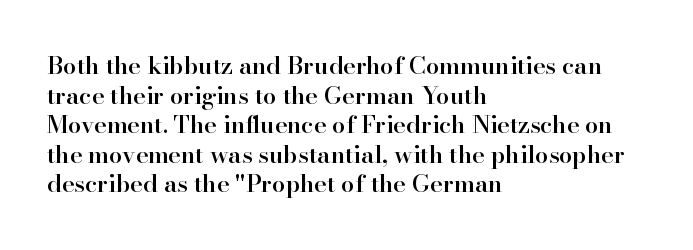
{"italic": "no", "bold": "semi", "underline": "no", "align": "left", "line_spacing_ratio": 1.23, "letter_spacing": "normal", "letter_spacing_em": 0.0, "glyph_px": 24}
